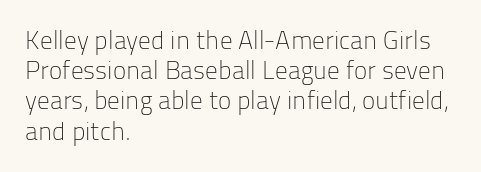
In terms of posture, this sample is upright. The rendering keeps characters at their native spacing. Caption: face not bold, strokes unweighted. The string is rendered with underlining switched off. Horizontal alignment here is leftward, the default for most running prose.
